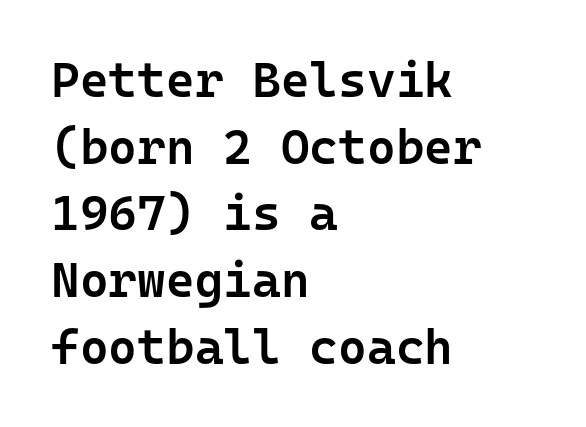
The type is set solid horizontally, with unmodified tracking. Note the uniform advance width — an 'i' takes as much space as an 'm'. Typographic density is moderately raised because the face is semibold. Leftover space on each line is placed entirely after the last word. The leading is moderate, giving the passage an even texture. The lettering stays uniformly vertical, giving the passage a roman look.
